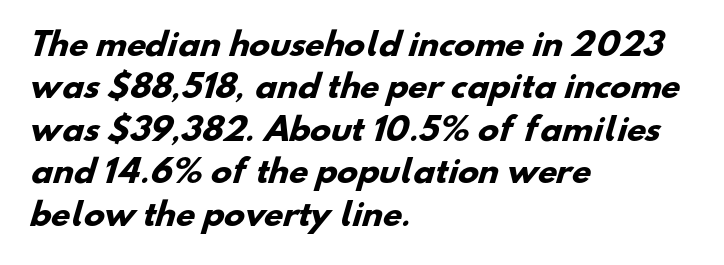
Weight check: bold — yes, fully. A typesetter would call this proportional, since set widths differ per character. Underline: absent. You can tell from the bare stems that sans-serif type was used. How would I describe the line gaps? Plain and ordinary.
